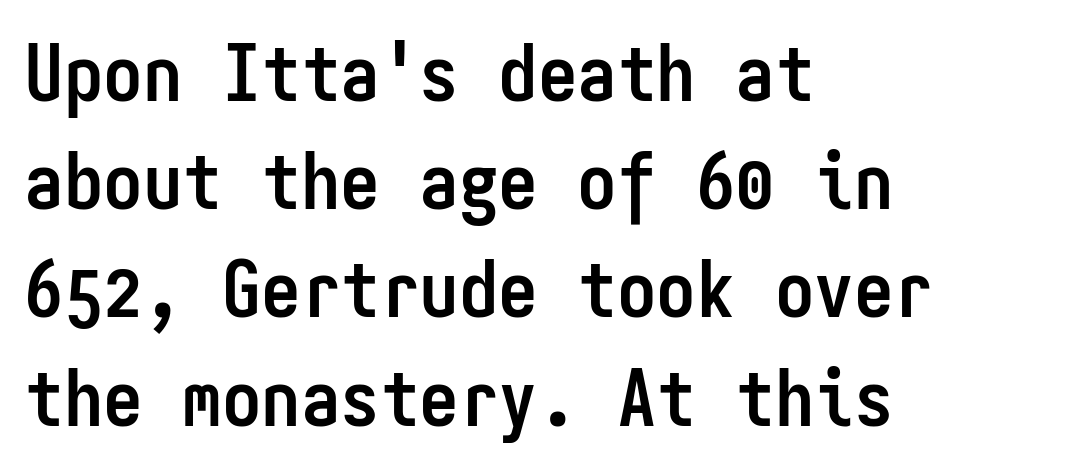
Lines of text with bare space underneath. The axis of the letterforms is exactly vertical. Normally led — the rows are evenly, conventionally spaced. Left-aligned paragraph, ragged on the right. Plenty of ink on the page — the face is bold. Short note: letters normally spaced.
